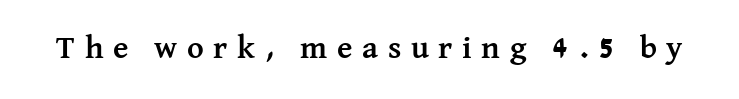
Q: Is the text bold? A: Yes.
Q: Is the text italic (slanted)? A: No, it is upright.
Q: Is the typeface a serif or a sans-serif typeface? A: Serif.
Q: Is the text underlined? A: No.
Q: Is the spacing between letters normal or unusually wide? A: Unusually wide.
Q: Width (condensed, normal, or wide)? A: Normal.
Q: Stroke contrast? A: Medium.
Q: x-height? A: Medium.
Q: Monospaced? A: No.
